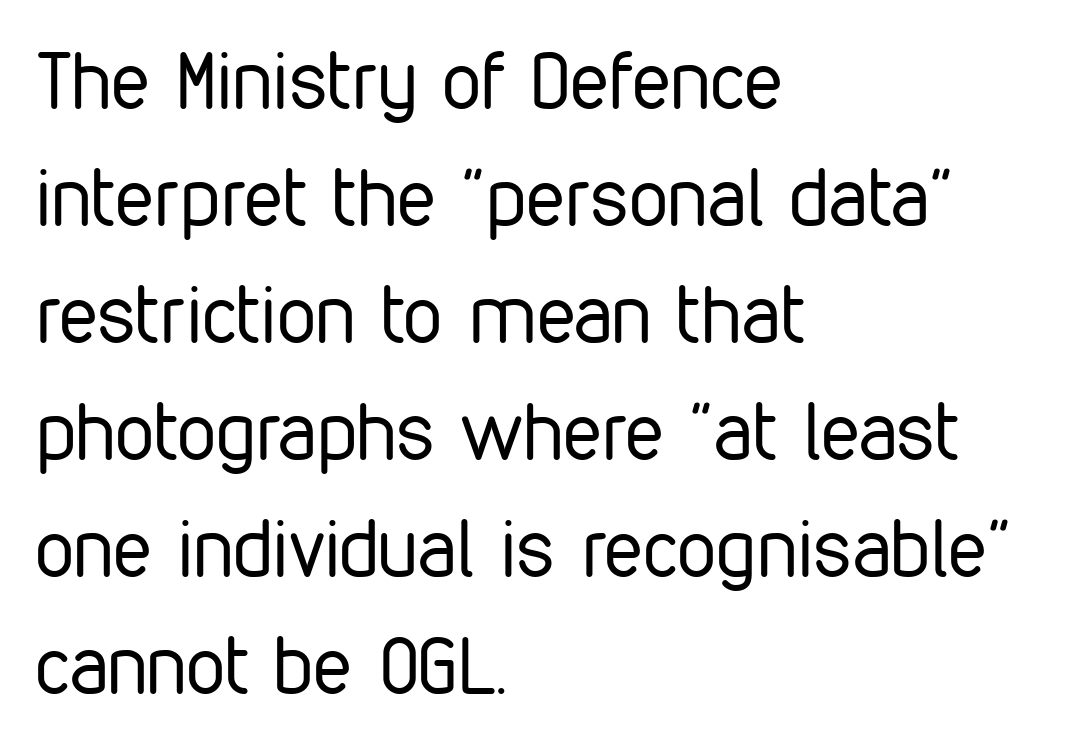
{"serif": "no", "italic": "no", "bold": "no", "weight": "regular", "width": "condensed", "stroke_contrast": "low", "x_height": "medium", "monospaced": "no", "underline": "no", "align": "left", "line_spacing": "normal", "line_spacing_ratio": 1.48, "letter_spacing": "normal", "letter_spacing_em": 0.0, "glyph_px": 79}
